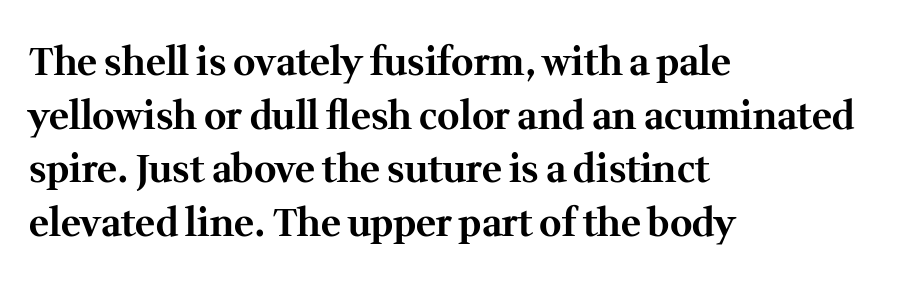
Q: Is the text bold? A: Yes.
Q: Is the text italic (slanted)? A: No, it is upright.
Q: Is the typeface a serif or a sans-serif typeface? A: Serif.
Q: Is the text underlined? A: No.
Q: How is the paragraph aligned? A: Left-aligned.
Q: Is the spacing between letters normal or unusually wide? A: Normal.
Q: Is the spacing between lines tight, normal or loose? A: Normal.
Q: Width (condensed, normal, or wide)? A: Normal.
Q: Stroke contrast? A: Medium.
Q: x-height? A: Medium.
Q: Monospaced? A: No.
